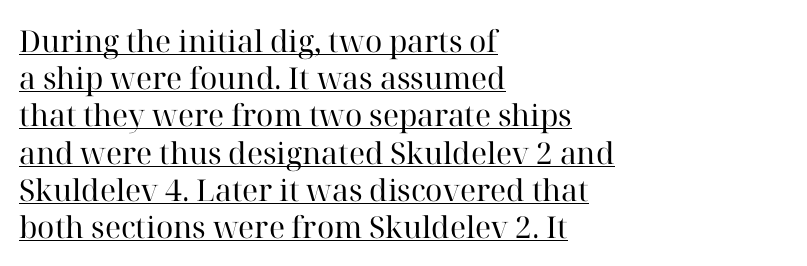
The image shows 30 px regular-weight serif type, upright; set left-aligned, line spacing 1.24x, normal letter spacing, underlined; high stroke contrast and a medium x-height.
